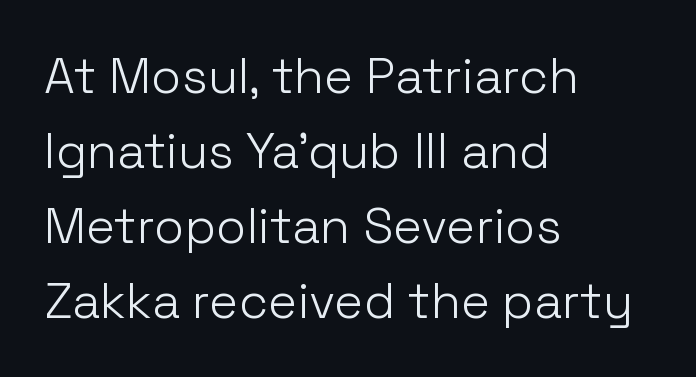
{"serif": "no", "italic": "no", "bold": "no", "weight": "light", "width": "normal", "stroke_contrast": "low", "x_height": "medium", "monospaced": "no", "underline": "no", "align": "left", "line_spacing": "normal", "line_spacing_ratio": 1.53, "letter_spacing": "normal", "letter_spacing_em": 0.0, "glyph_px": 49}
